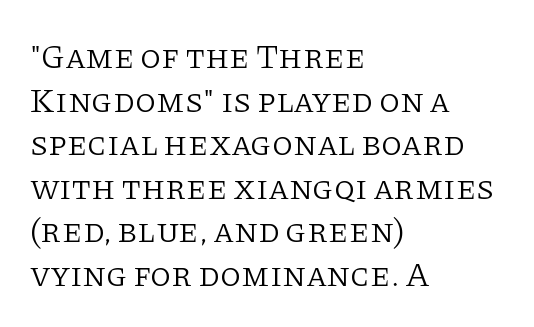
{"serif": "yes", "italic": "no", "bold": "no", "weight": "light", "width": "normal", "stroke_contrast": "low", "x_height": "large", "monospaced": "no", "underline": "no", "align": "left", "line_spacing": "normal", "line_spacing_ratio": 1.28, "letter_spacing": "normal", "letter_spacing_em": 0.0, "glyph_px": 34}
